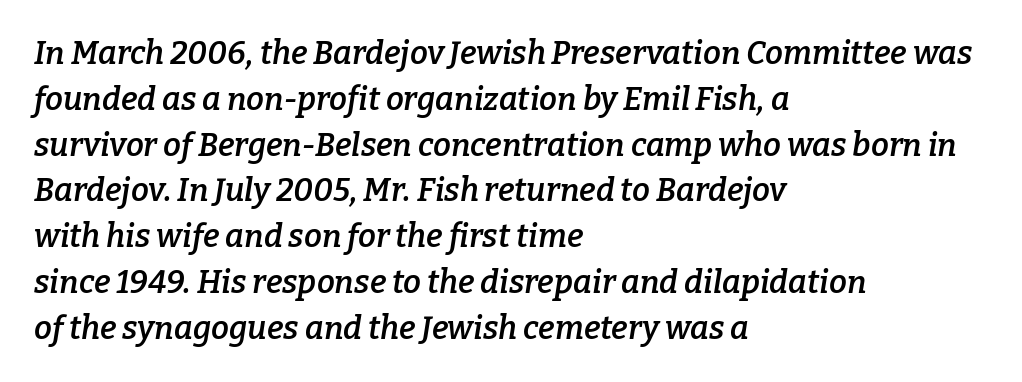
Q: Is the text bold? A: Semi-bold.
Q: Is the text italic (slanted)? A: Yes, it leans right by about 9 degrees.
Q: Is the typeface a serif or a sans-serif typeface? A: Serif.
Q: Is the text underlined? A: No.
Q: How is the paragraph aligned? A: Left-aligned.
Q: Is the spacing between letters normal or unusually wide? A: Normal.
Q: Is the spacing between lines tight, normal or loose? A: Normal.
Q: Width (condensed, normal, or wide)? A: Normal.
Q: Stroke contrast? A: Low.
Q: x-height? A: Medium.
Q: Monospaced? A: No.
